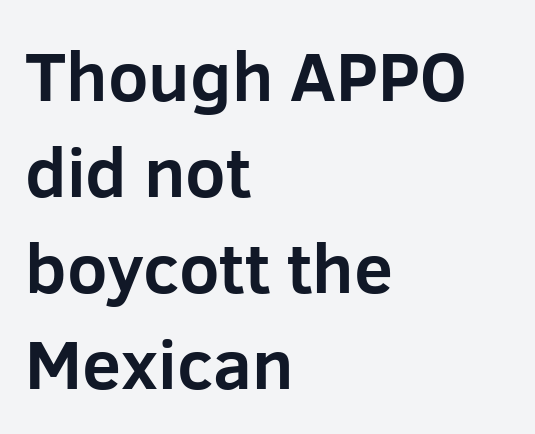
The font's upright variant was chosen for this text. In terms of weight, the rendering is a true, heavy bold. Unmarked baselines from the first word to the last. I'd call this a sans setting — the letters go barefoot. These lines stack with their left ends in a neat column. Honestly, the row spacing looks completely unremarkable.
